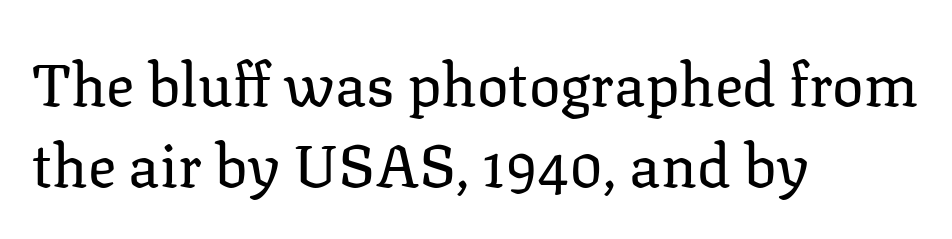
The image shows 59 px regular-weight serif type, upright; set left-aligned, normal line spacing (1.38x), normal letter spacing, not underlined; low stroke contrast and a medium x-height.
